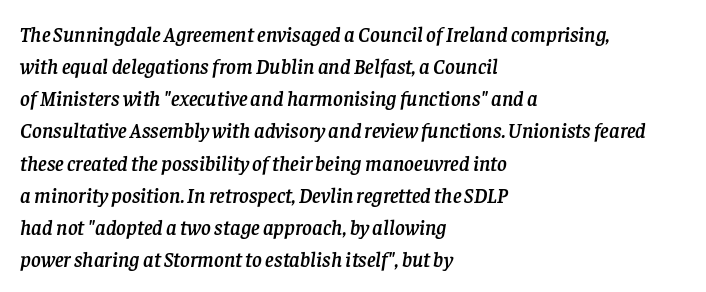
Glyph-to-glyph distance matches everyday printed text. Vertical spacing — default. The paragraph has a hard left edge and a soft right edge. Nobody drew a line under any word here. Compared with ordinary roman type, these characters are visibly tilted.
